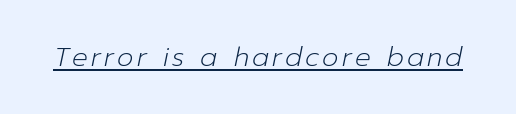
Yep, that's italic — everything's leaning. Weight: not bold — regular or lighter. In designer terms, the underline attribute is active on this setting.
